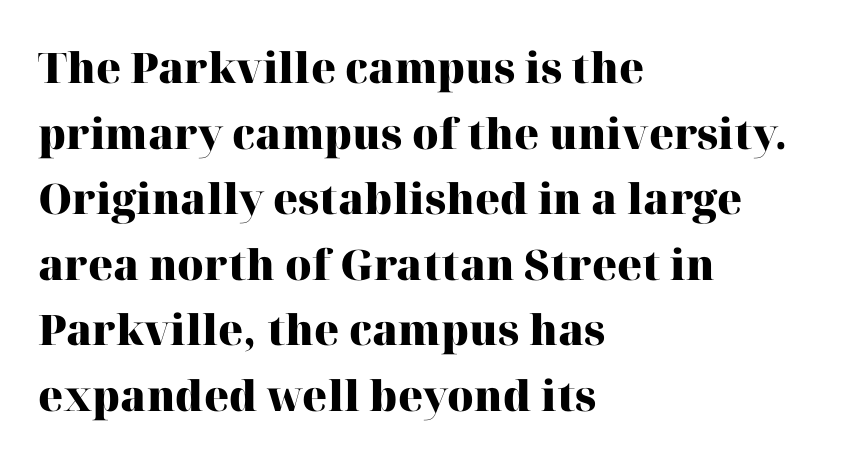
{"serif": "yes", "italic": "no", "bold": "yes", "weight": "heavy", "width": "normal", "stroke_contrast": "high", "x_height": "medium", "monospaced": "no", "underline": "no", "align": "left", "line_spacing": "normal", "line_spacing_ratio": 1.56, "letter_spacing": "normal", "letter_spacing_em": 0.0, "glyph_px": 42}
